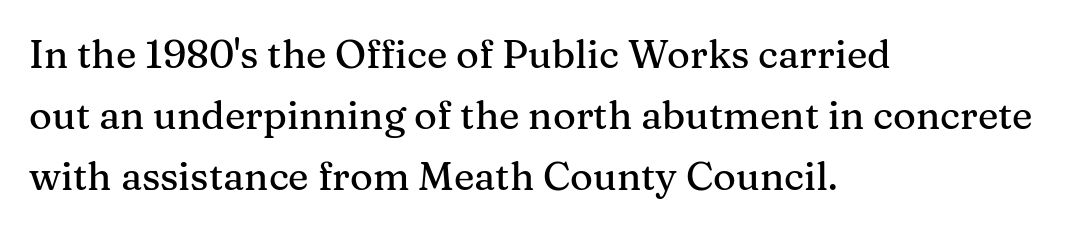
The glyphs are unaccompanied by any horizontal stroke below them. Reading down the block, your eye returns to a fixed left position each line. Stroke terminals: seriffed. The rendering keeps characters at their native spacing. Rows of type keep a routine distance in the vertical direction. Each letter keeps its own natural width here, so spacing adapts to shape.
